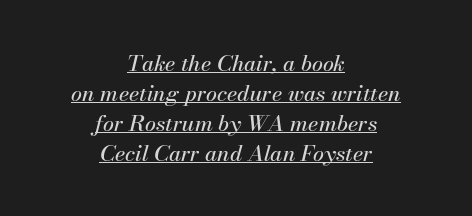
{"italic": "yes", "lean": "right", "slant_degrees": 13, "underline": "yes", "align": "center", "line_spacing": "normal", "line_spacing_ratio": 1.36, "letter_spacing": "normal", "letter_spacing_em": 0.0, "glyph_px": 22}
